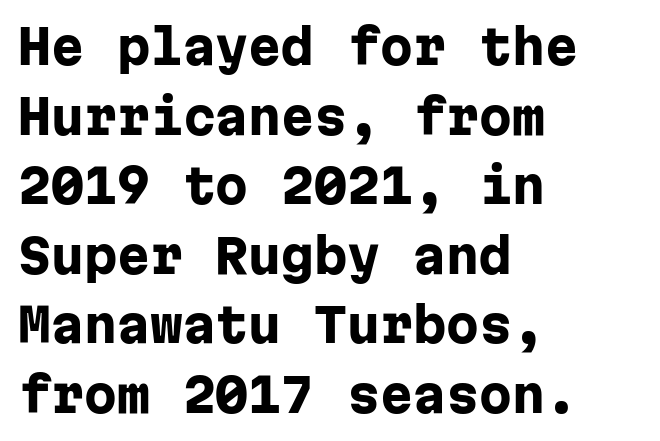
Is this a fixed-width face? Yes — each glyph sits in an identical cell. The specimen omits any rule beneath the text block's lines. Quick note: interline space is typical. Unlike italic type, these characters show no tilt at all. No feet cap the strokes, marking this as sans-serif type.
